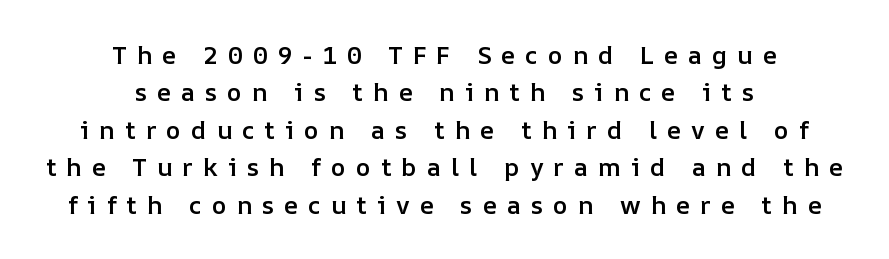
{"italic": "no", "bold": "semi", "underline": "no", "align": "center", "line_spacing": "normal", "line_spacing_ratio": 1.5, "letter_spacing": "wide", "letter_spacing_em": 0.4, "glyph_px": 25}
